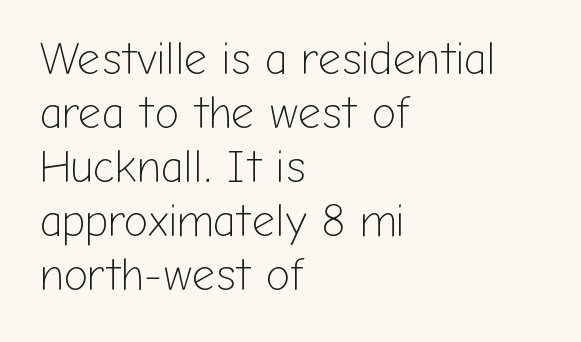
Q: Is the text bold? A: No.
Q: Is the text italic (slanted)? A: No, it is upright.
Q: Is the typeface a serif or a sans-serif typeface? A: Sans-serif.
Q: Is the text underlined? A: No.
Q: How is the paragraph aligned? A: Left-aligned.
Q: Is the spacing between letters normal or unusually wide? A: Normal.
Q: Width (condensed, normal, or wide)? A: Normal.
Q: Stroke contrast? A: Low.
Q: x-height? A: Medium.
Q: Monospaced? A: No.
